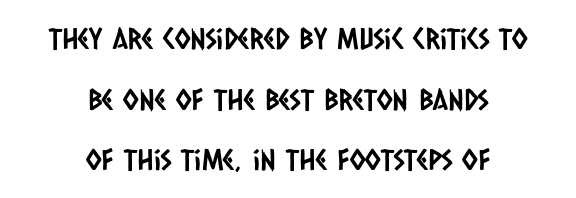
Varying glyph widths throughout — classic text-font behaviour. This sample uses a sans-serif face. Characters follow at the spacing the type designer built in. Glance below the letters and you will spot only blank space. Regarding leading, the lines here are spaced well apart. These lines are centered, leaving both edges ragged.
